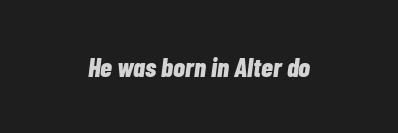
Q: Is the text bold? A: Yes.
Q: Is the text italic (slanted)? A: Yes, it leans right by about 7 degrees.
Q: Is the text underlined? A: No.
Q: How is the paragraph aligned? A: Centered.
Q: Is the spacing between letters normal or unusually wide? A: Normal.
